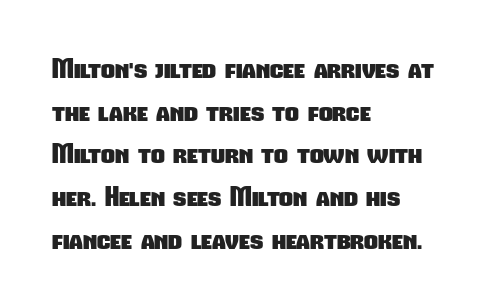
Q: Is the text bold? A: Yes.
Q: Is the text underlined? A: No.
Q: How is the paragraph aligned? A: Left-aligned.
Q: Is the spacing between letters normal or unusually wide? A: Normal.
Q: Is the spacing between lines tight, normal or loose? A: Normal.
